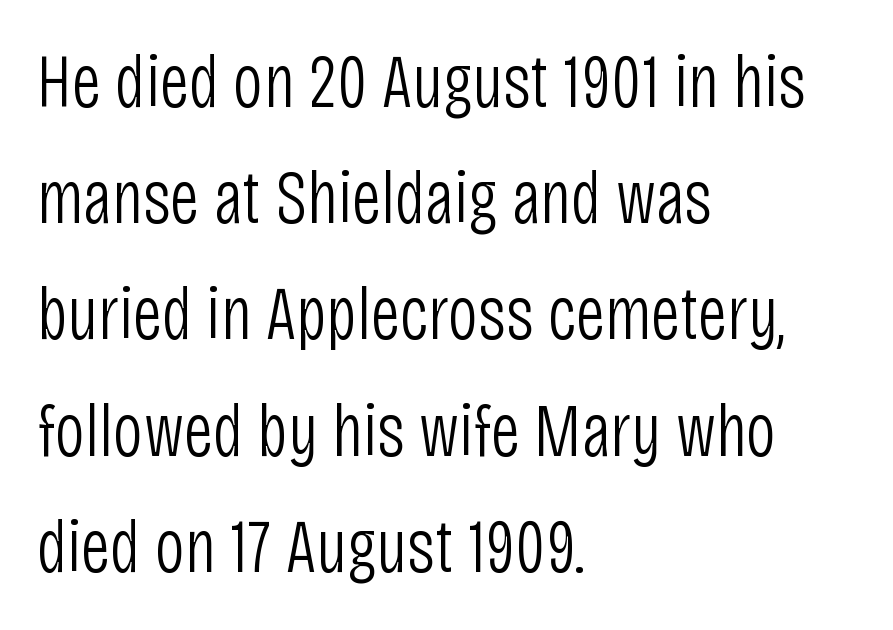
This sample is left-justified, so line endings fall wherever the words run out. Stems and bowls with no extra thickness — not bold. Each row of text sits above clean, open space. No italicization has been applied; the sample stays upright. Proportional: the letters do not fall into vertical columns.
